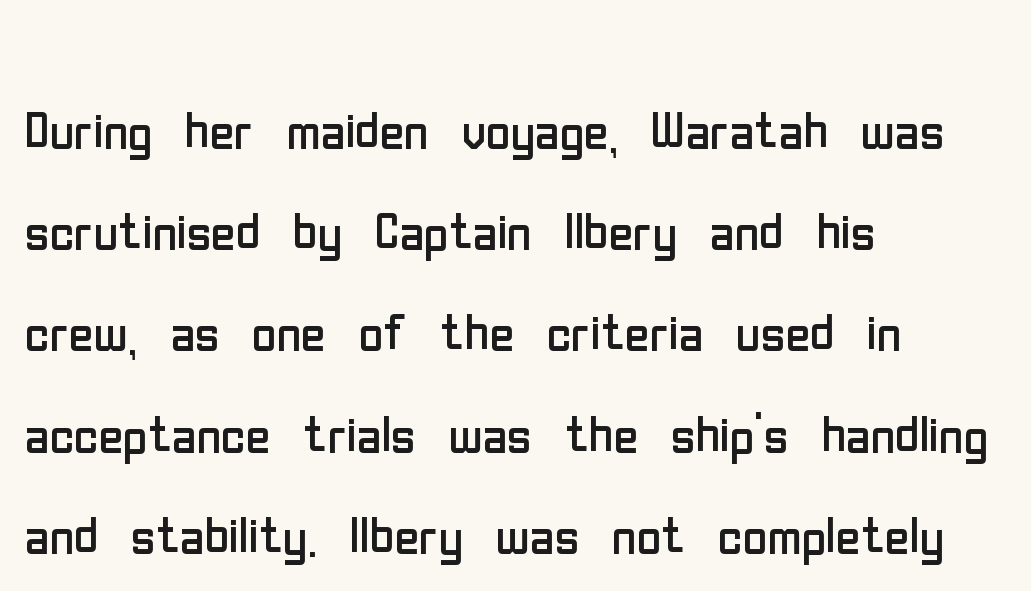
Q: Is the text bold? A: No.
Q: Is the text italic (slanted)? A: No, it is upright.
Q: Is the typeface a serif or a sans-serif typeface? A: Sans-serif.
Q: Is the text underlined? A: No.
Q: How is the paragraph aligned? A: Left-aligned.
Q: Is the spacing between letters normal or unusually wide? A: Normal.
Q: Is the spacing between lines tight, normal or loose? A: Normal.
Q: Width (condensed, normal, or wide)? A: Condensed.
Q: Stroke contrast? A: Low.
Q: x-height? A: Medium.
Q: Monospaced? A: No.
